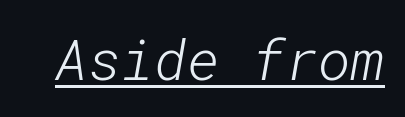
Q: Is the text bold? A: No.
Q: Is the typeface a serif or a sans-serif typeface? A: Sans-serif.
Q: Is the text underlined? A: Yes.
Q: Is the spacing between letters normal or unusually wide? A: Normal.
Q: Width (condensed, normal, or wide)? A: Normal.
Q: Stroke contrast? A: Low.
Q: x-height? A: Medium.
